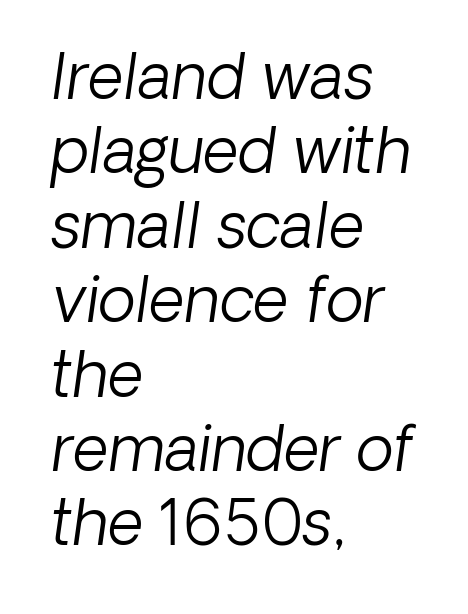
Horizontal alignment here is leftward, the default for most running prose. A quiet, ordinary-to-light weight characterises the typeface. Descenders hang freely into open space. Letterform terminals end flat and unadorned throughout the passage.
